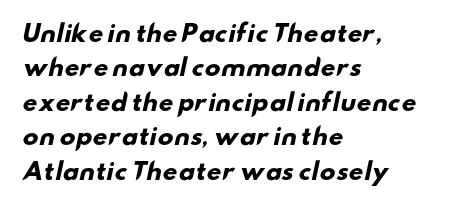
Q: Is the text bold? A: Yes.
Q: Is the text underlined? A: No.
Q: How is the paragraph aligned? A: Left-aligned.
Q: Is the spacing between letters normal or unusually wide? A: Normal.
Q: Is the spacing between lines tight, normal or loose? A: Normal.
